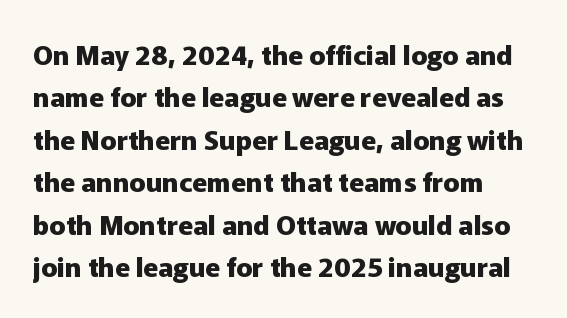
{"italic": "no", "bold": "yes", "underline": "no", "line_spacing": "normal", "line_spacing_ratio": 1.57, "letter_spacing": "normal", "letter_spacing_em": 0.0, "glyph_px": 27}
